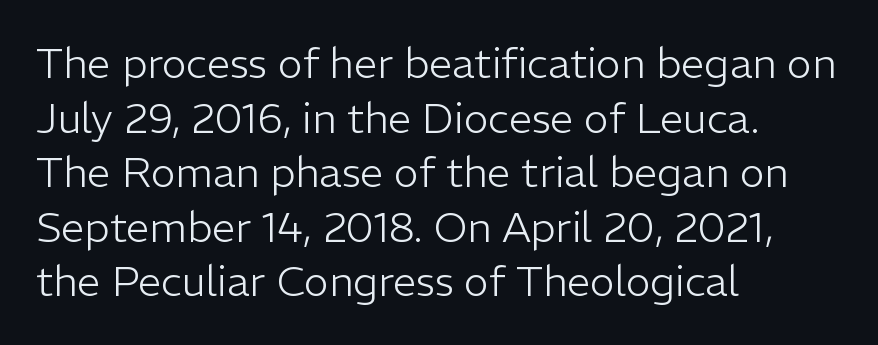
The image shows 42 px light sans-serif type, upright; set left-aligned, normal line spacing (1.3x), normal letter spacing, not underlined; low stroke contrast and a medium x-height.
